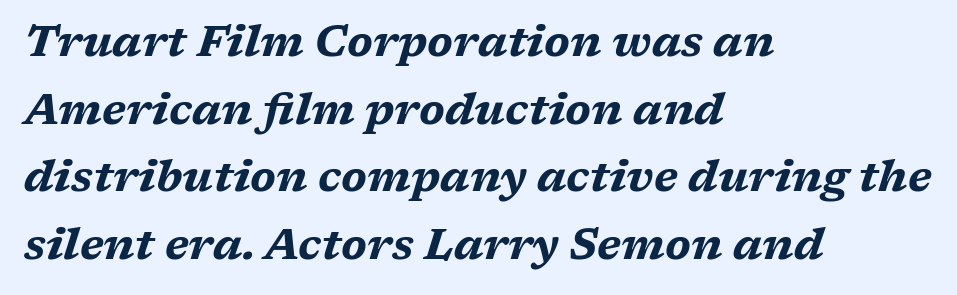
The image shows 43 px bold, wide type, italic (leaning right); set left-aligned, normal line spacing (1.57x), normal letter spacing, not underlined; medium stroke contrast and a medium x-height.
